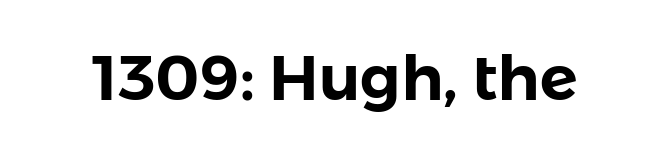
Q: Is the text italic (slanted)? A: No, it is upright.
Q: Is the typeface a serif or a sans-serif typeface? A: Sans-serif.
Q: Is the text underlined? A: No.
Q: Is the spacing between letters normal or unusually wide? A: Normal.
Q: Width (condensed, normal, or wide)? A: Normal.
Q: Stroke contrast? A: Low.
Q: x-height? A: Medium.
Q: Monospaced? A: No.
